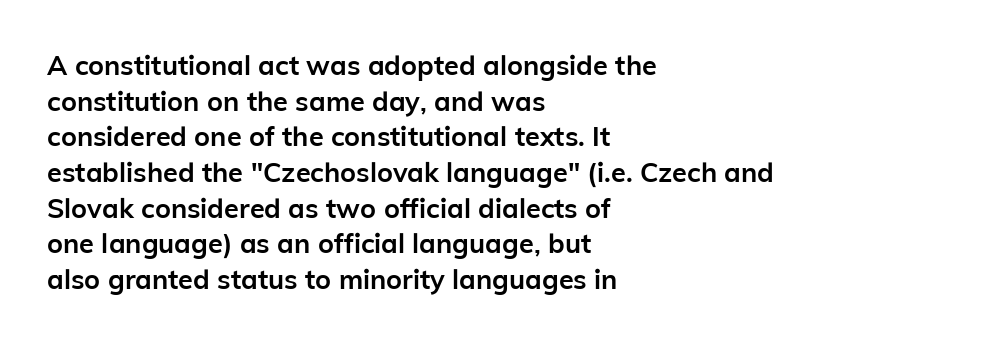
Q: Is the text bold? A: Yes.
Q: Is the text italic (slanted)? A: No, it is upright.
Q: Is the text underlined? A: No.
Q: How is the paragraph aligned? A: Left-aligned.
Q: Is the spacing between letters normal or unusually wide? A: Normal.
Q: Is the spacing between lines tight, normal or loose? A: Normal.
